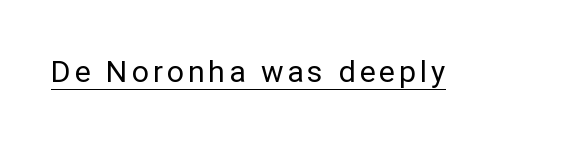
The image shows 30 px regular-weight sans-serif type, upright; set underlined; low stroke contrast and a medium x-height.
